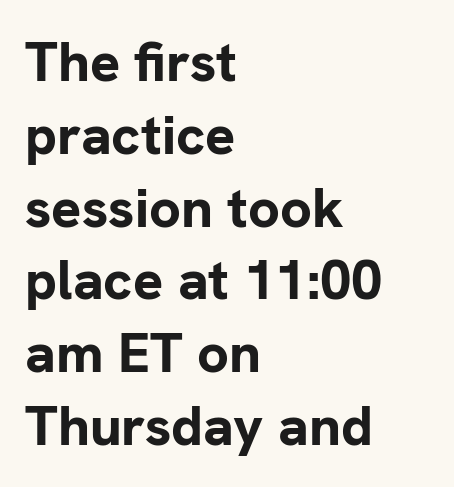
{"serif": "no", "italic": "no", "bold": "yes", "weight": "bold", "width": "normal", "stroke_contrast": "low", "x_height": "medium", "monospaced": "no", "underline": "no", "align": "left", "line_spacing": "normal", "line_spacing_ratio": 1.3, "letter_spacing": "normal", "letter_spacing_em": 0.0, "glyph_px": 56}
